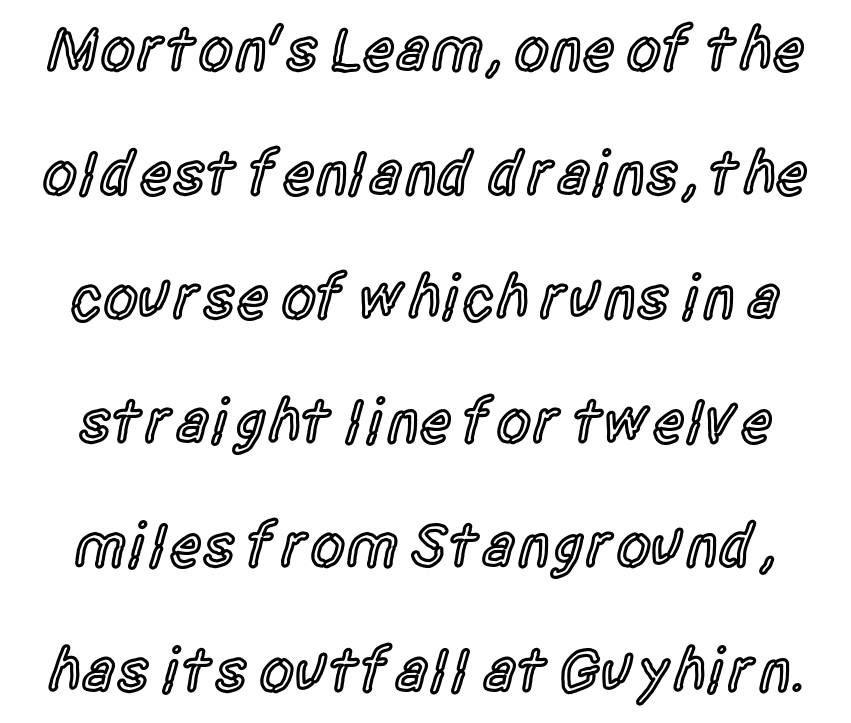
The image shows 63 px semibold, condensed sans-serif type; set loose line spacing (1.97x), normal letter spacing, not underlined; a large x-height.
